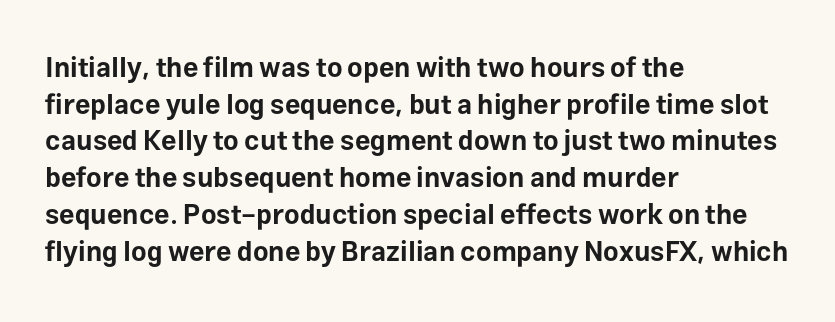
{"italic": "no", "bold": "yes", "underline": "no", "align": "left", "line_spacing": "normal", "line_spacing_ratio": 1.36, "letter_spacing": "normal", "letter_spacing_em": 0.0, "glyph_px": 27}
